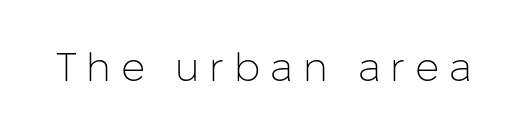
{"serif": "no", "italic": "no", "bold": "no", "weight": "light", "width": "normal", "stroke_contrast": "low", "x_height": "medium", "monospaced": "no", "underline": "no", "letter_spacing": "wide", "letter_spacing_em": 0.24, "glyph_px": 40}
